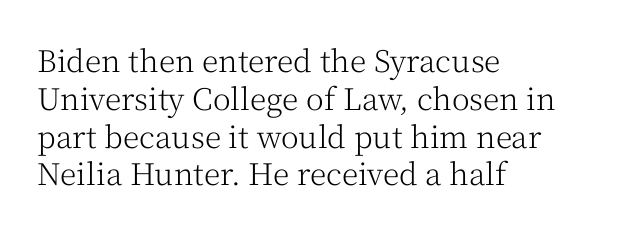
The typesetter chose a ragged-right arrangement here. Every stem runs plumb, perpendicular to the baseline. The gap between lines stays unmarked. Vertically, the passage feels balanced, rows spaced as you'd expect. The rendering keeps characters at their native spacing.
